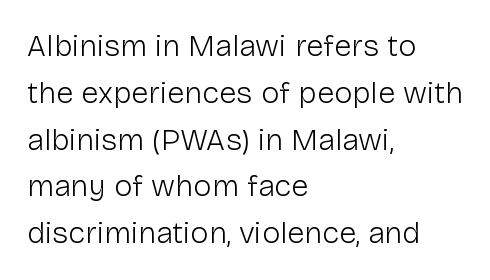
Unlike italic type, these characters show no tilt at all. Evenly set lines give the paragraph a standard silhouette. The space beneath each line is pristine and unruled. Here the designer chose a conventional face with non-uniform glyph widths. On a weight scale, this lands at 450 or below. Standard letterfit; no display-style spreading of the glyphs.
